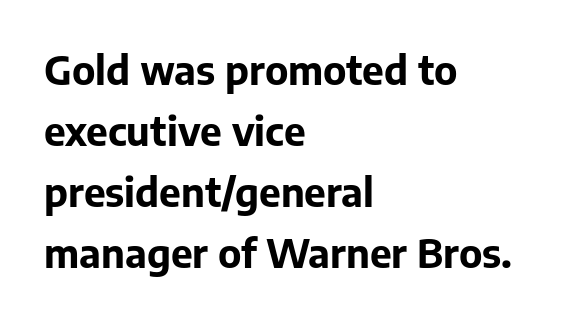
{"serif": "no", "italic": "no", "bold": "yes", "weight": "bold", "width": "normal", "stroke_contrast": "low", "x_height": "medium", "monospaced": "no", "underline": "no", "align": "left", "line_spacing": "normal", "line_spacing_ratio": 1.56, "letter_spacing": "normal", "letter_spacing_em": 0.0, "glyph_px": 39}
